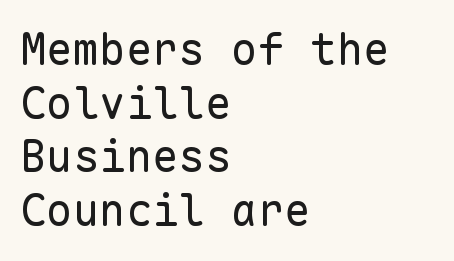
The image shows 44 px regular-weight sans-serif type, upright, monospaced; set left-aligned, line spacing 1.22x, normal letter spacing, not underlined; low stroke contrast and a medium x-height.
